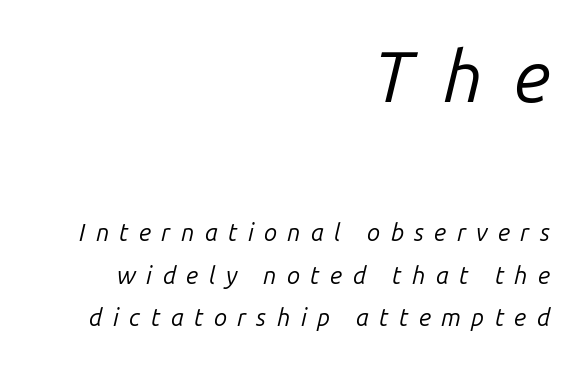
The image shows 72 px regular-weight type, italic (leaning right); set right-aligned, line spacing 1.76x, unusually wide letter spacing (+0.43 em), not underlined; the first (top) block is 3.0x larger; low stroke contrast and a medium x-height.
